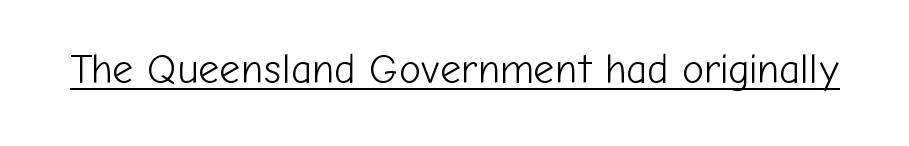
{"serif": "no", "italic": "no", "bold": "no", "weight": "light", "width": "normal", "stroke_contrast": "low", "x_height": "medium", "monospaced": "no", "underline": "yes", "letter_spacing": "normal", "letter_spacing_em": 0.0, "glyph_px": 41}
